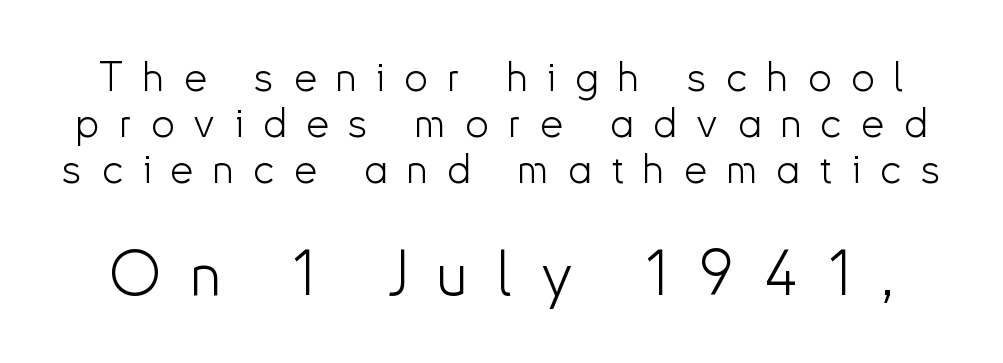
The image shows 61 px light sans-serif type, upright; set tight line spacing (1.12x), unusually wide letter spacing (+0.48 em), not underlined; the second (bottom) block is 1.49x larger; low stroke contrast and a small x-height.
